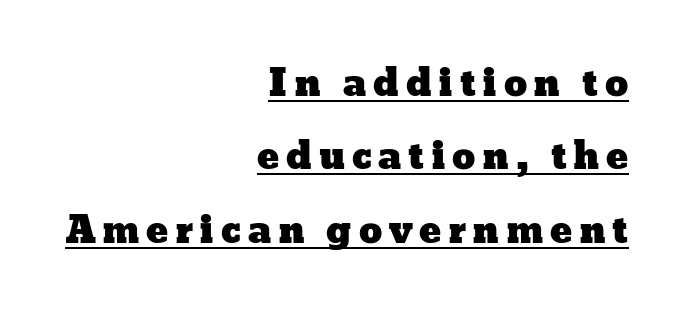
{"italic": "no", "width": "wide", "stroke_contrast": "low", "x_height": "medium", "monospaced": "no", "underline": "yes", "align": "right", "line_spacing": "loose", "line_spacing_ratio": 1.98, "glyph_px": 37}
